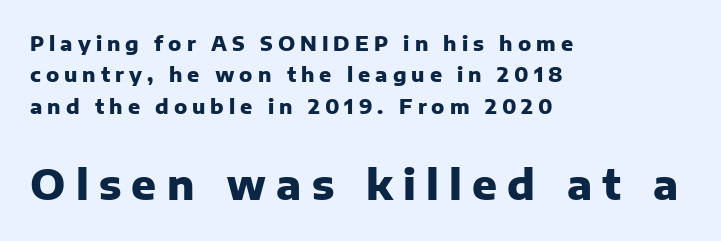
The image shows 41 px heavy sans-serif type, upright; set left-aligned, normal line spacing (1.57x), unusually wide letter spacing (+0.25 em), not underlined; the second (bottom) block is 2.05x larger; low stroke contrast and a medium x-height.
